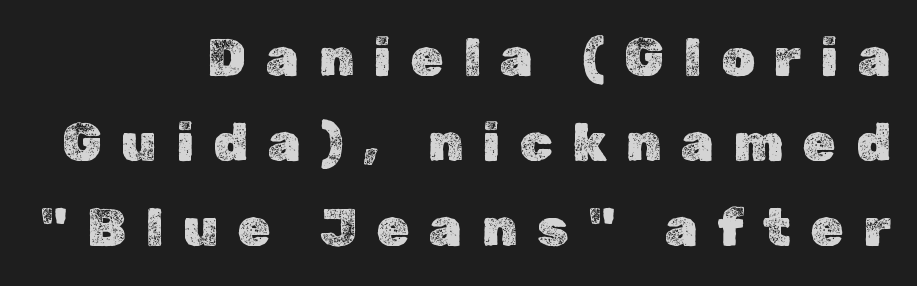
The image shows 53 px text type, upright; set right-aligned, normal line spacing (1.6x), unusually wide letter spacing (+0.37 em), not underlined; a medium x-height.
